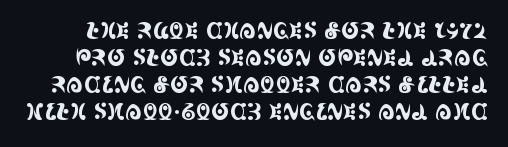
Characters remain perfectly vertical along every line. Glyph-to-glyph distance matches everyday printed text. The foot of each line stays bare and open.
